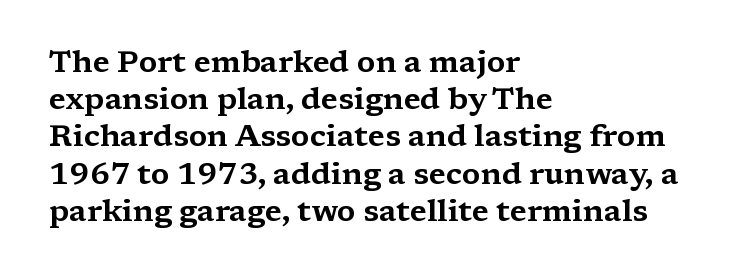
The image shows 30 px wide serif type, upright; set left-aligned, line spacing 1.24x, normal letter spacing, not underlined; medium stroke contrast and a medium x-height.
